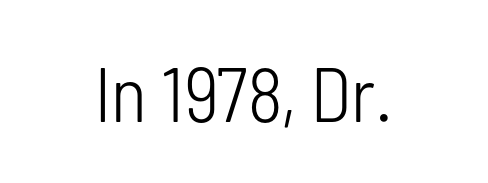
The image shows 77 px light, condensed sans-serif type, upright; set centered, normal letter spacing, not underlined; low stroke contrast and a medium x-height.
